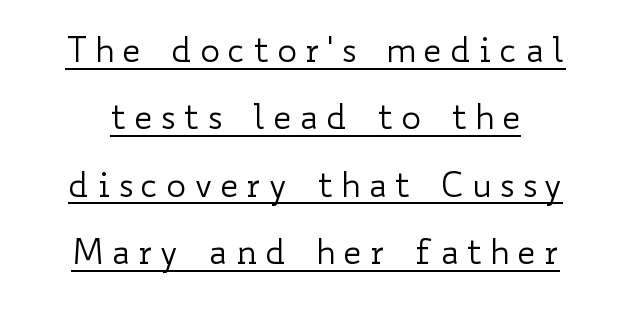
The image shows 34 px regular-weight, wide type, upright; set loose line spacing (1.98x), unusually wide letter spacing (+0.21 em), underlined; low stroke contrast and a small x-height.
